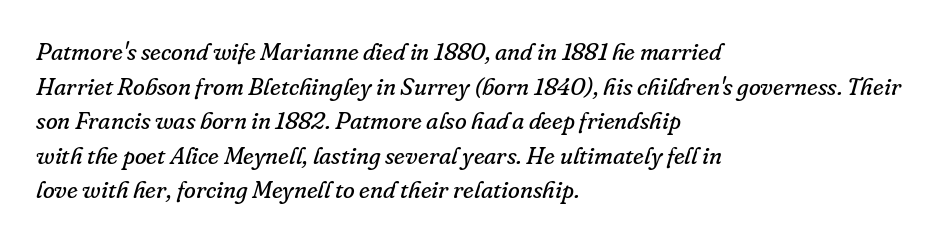
The image shows 24 px text type, italic (leaning right); set left-aligned, normal line spacing (1.44x), normal letter spacing, not underlined.
